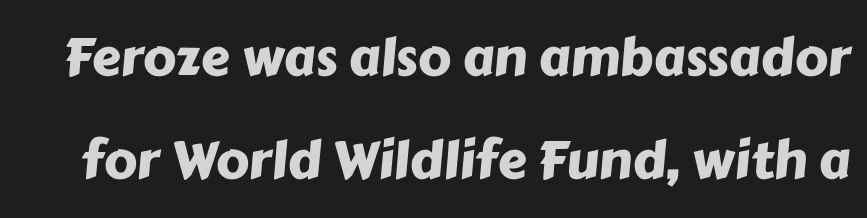
The image shows 52 px sans-serif type; set loose line spacing (1.98x), normal letter spacing, not underlined; low stroke contrast and a medium x-height.
